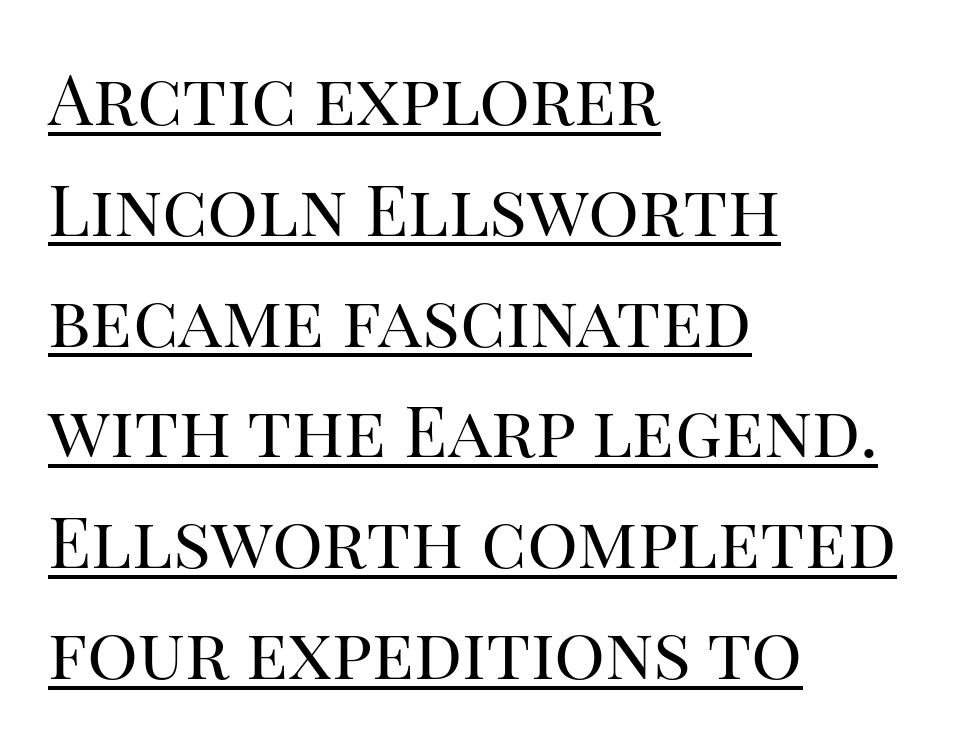
The font's upright variant was chosen for this text. These lines sit exactly where default settings would place them. The cut favours lightness, reaching ordinary text weight at its darkest. Alignment: flush left.
